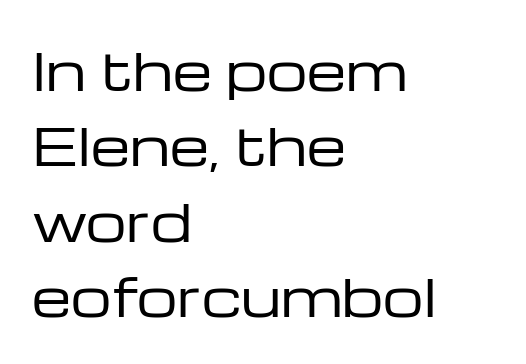
Q: Is the text bold? A: No.
Q: Is the text italic (slanted)? A: No, it is upright.
Q: Is the typeface a serif or a sans-serif typeface? A: Sans-serif.
Q: Is the text underlined? A: No.
Q: How is the paragraph aligned? A: Left-aligned.
Q: Is the spacing between letters normal or unusually wide? A: Normal.
Q: Is the spacing between lines tight, normal or loose? A: Normal.
Q: Width (condensed, normal, or wide)? A: Wide.
Q: Stroke contrast? A: Low.
Q: x-height? A: Medium.
Q: Monospaced? A: No.
